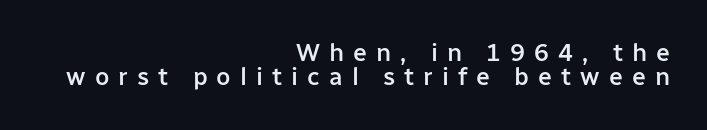
{"italic": "no", "bold": "semi", "underline": "no", "align": "right", "line_spacing": "tight", "line_spacing_ratio": 0.97, "letter_spacing": "wide", "letter_spacing_em": 0.36, "glyph_px": 25}
